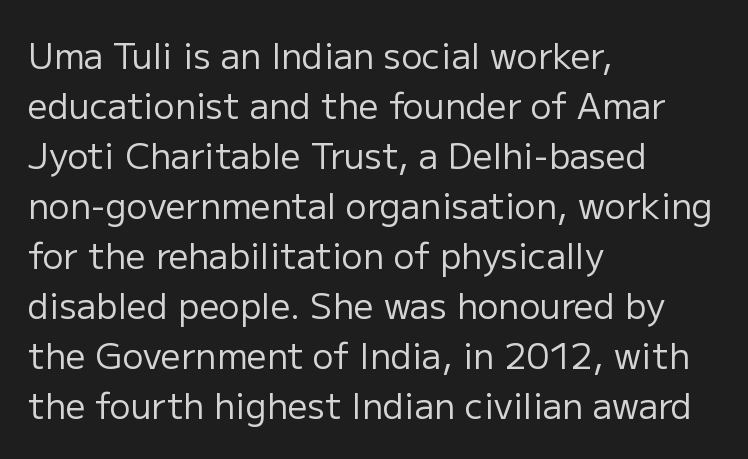
Q: Is the text bold? A: No.
Q: Is the text italic (slanted)? A: No, it is upright.
Q: Is the typeface a serif or a sans-serif typeface? A: Sans-serif.
Q: Is the text underlined? A: No.
Q: How is the paragraph aligned? A: Left-aligned.
Q: Is the spacing between letters normal or unusually wide? A: Normal.
Q: Is the spacing between lines tight, normal or loose? A: Normal.
Q: Width (condensed, normal, or wide)? A: Normal.
Q: Stroke contrast? A: Low.
Q: x-height? A: Medium.
Q: Monospaced? A: No.
